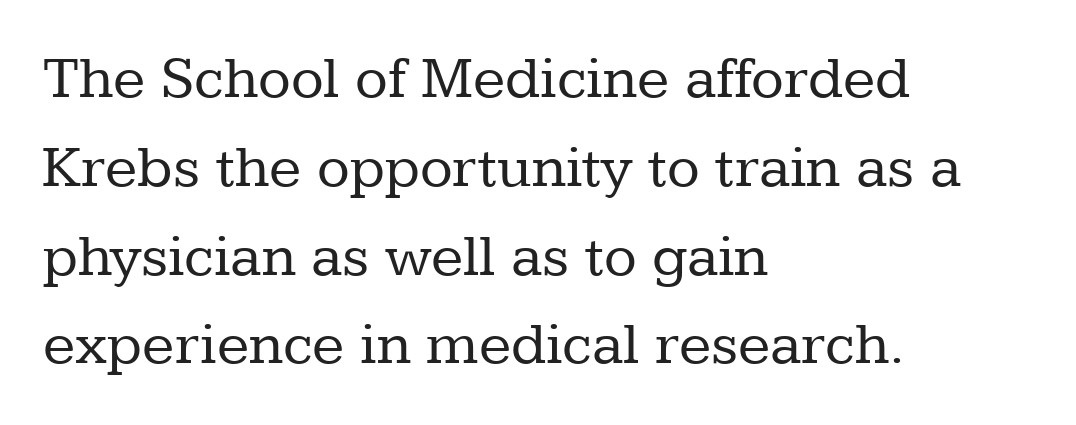
{"serif": "yes", "italic": "no", "bold": "no", "weight": "regular", "width": "normal", "stroke_contrast": "low", "x_height": "medium", "monospaced": "no", "underline": "no", "align": "left", "line_spacing": "normal", "line_spacing_ratio": 1.48, "letter_spacing": "normal", "letter_spacing_em": 0.0, "glyph_px": 60}
